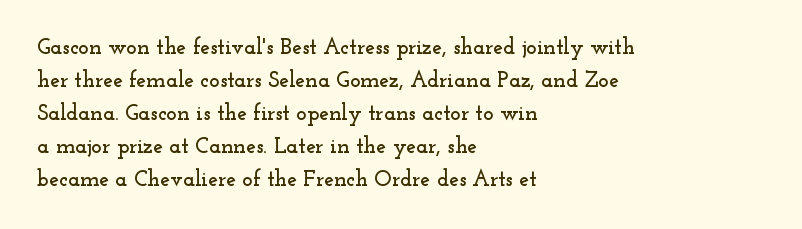
Q: Is the text italic (slanted)? A: No, it is upright.
Q: Is the text underlined? A: No.
Q: How is the paragraph aligned? A: Left-aligned.
Q: Is the spacing between letters normal or unusually wide? A: Normal.
Q: Is the spacing between lines tight, normal or loose? A: Normal.
